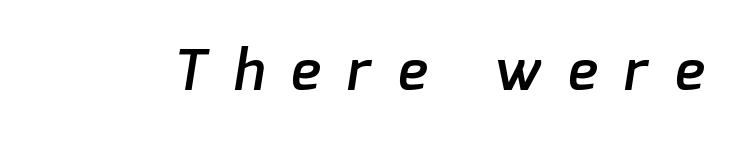
{"serif": "no", "bold": "semi", "weight": "semibold", "width": "normal", "stroke_contrast": "low", "x_height": "medium", "monospaced": "no", "underline": "no", "letter_spacing": "wide", "letter_spacing_em": 0.48, "glyph_px": 56}
